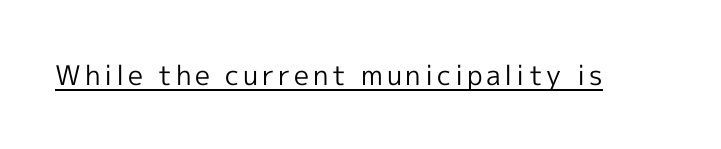
Q: Is the text bold? A: No.
Q: Is the text italic (slanted)? A: No, it is upright.
Q: Is the text underlined? A: Yes.
